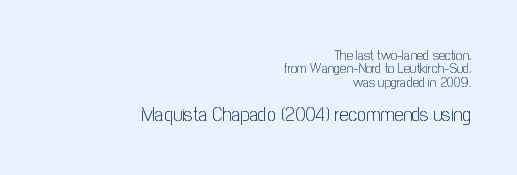
Q: Is the text bold? A: No.
Q: Is the text italic (slanted)? A: No, it is upright.
Q: Is the text underlined? A: No.
Q: How is the paragraph aligned? A: Right-aligned.
Q: Is the spacing between letters normal or unusually wide? A: Normal.
Q: Is the spacing between lines tight, normal or loose? A: Tight.
Q: Which block of text is set in a larger size, the first (top) or the second (bottom)? A: The second (bottom) one.
